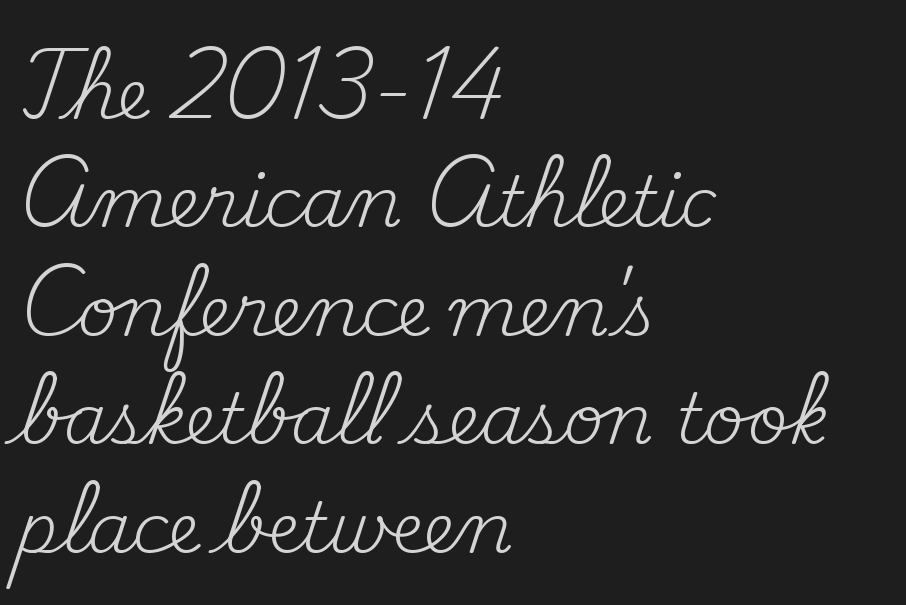
Q: Is the text bold? A: No.
Q: Is the text italic (slanted)? A: Yes.
Q: Is the typeface a serif or a sans-serif typeface? A: Serif.
Q: Is the text underlined? A: No.
Q: How is the paragraph aligned? A: Left-aligned.
Q: Is the spacing between letters normal or unusually wide? A: Normal.
Q: Is the spacing between lines tight, normal or loose? A: Normal.
Q: Width (condensed, normal, or wide)? A: Normal.
Q: Stroke contrast? A: Medium.
Q: x-height? A: Small.
Q: Monospaced? A: No.
